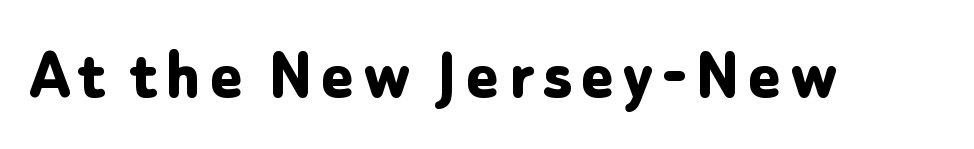
Q: Is the text bold? A: Yes.
Q: Is the text italic (slanted)? A: No, it is upright.
Q: Is the typeface a serif or a sans-serif typeface? A: Sans-serif.
Q: Is the text underlined? A: No.
Q: Width (condensed, normal, or wide)? A: Normal.
Q: Stroke contrast? A: Low.
Q: x-height? A: Medium.
Q: Monospaced? A: No.
